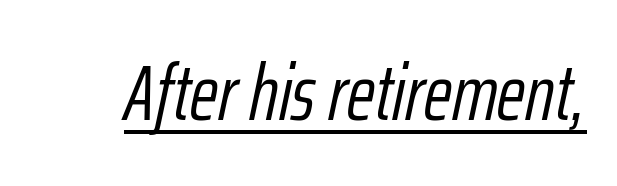
Each word holds together tightly as a unit, with standard inter-letter gaps. Note the varied advance widths — an 'i' is clearly narrower than an 'm'. Notice how a bar underscores the lettering throughout. Weight class: somewhere from thin through regular. The passage shown leans; its letterforms are oblique.
